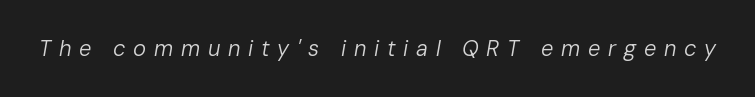
Q: Is the text bold? A: No.
Q: Is the text italic (slanted)? A: Yes, it leans right by about 10 degrees.
Q: Is the text underlined? A: No.
Q: Is the spacing between letters normal or unusually wide? A: Unusually wide.
